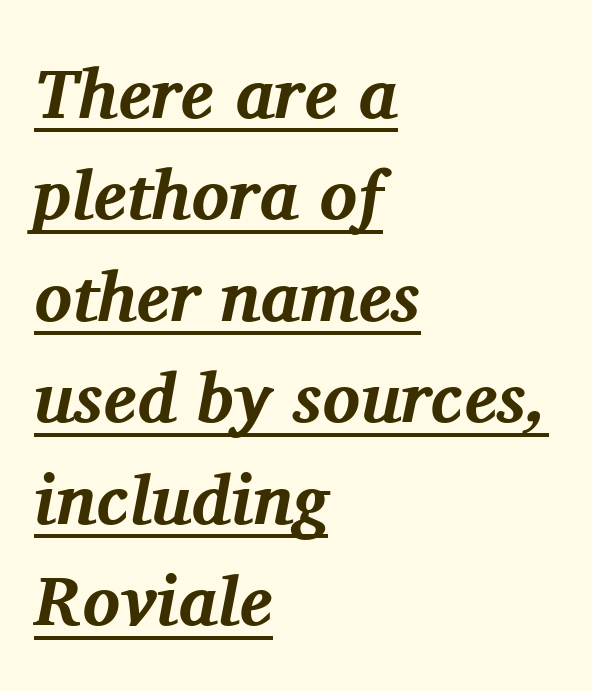
{"serif": "yes", "italic": "yes", "lean": "right", "slant_degrees": 11, "bold": "yes", "weight": "bold", "width": "normal", "stroke_contrast": "medium", "x_height": "medium", "monospaced": "no", "underline": "yes", "align": "left", "line_spacing": "normal", "line_spacing_ratio": 1.45, "letter_spacing": "normal", "letter_spacing_em": 0.0, "glyph_px": 70}
